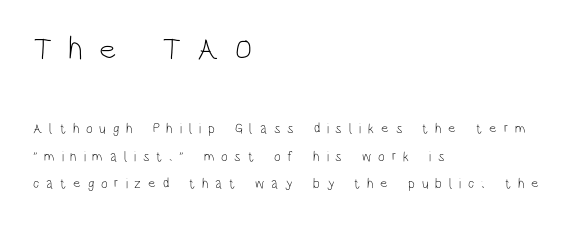
Q: Is the text bold? A: No.
Q: Is the text italic (slanted)? A: No, it is upright.
Q: Is the typeface a serif or a sans-serif typeface? A: Sans-serif.
Q: Is the text underlined? A: No.
Q: How is the paragraph aligned? A: Left-aligned.
Q: Is the spacing between letters normal or unusually wide? A: Unusually wide.
Q: Is the spacing between lines tight, normal or loose? A: Loose.
Q: Which block of text is set in a larger size, the first (top) or the second (bottom)? A: The first (top) one.
Q: Width (condensed, normal, or wide)? A: Condensed.
Q: Stroke contrast? A: Low.
Q: x-height? A: Large.
Q: Monospaced? A: No.
